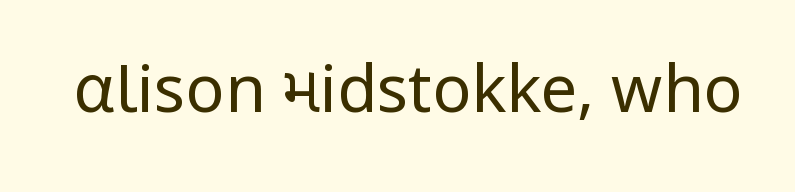
You can tell it's not italic because the verticals are truly vertical. Think of a printed novel: that variable character pitch is what you see here. This rendering employs a face without finishing strokes, i.e., a sans-serif. The area under the type is left untouched. On a weight scale, this lands at 450 or below.
